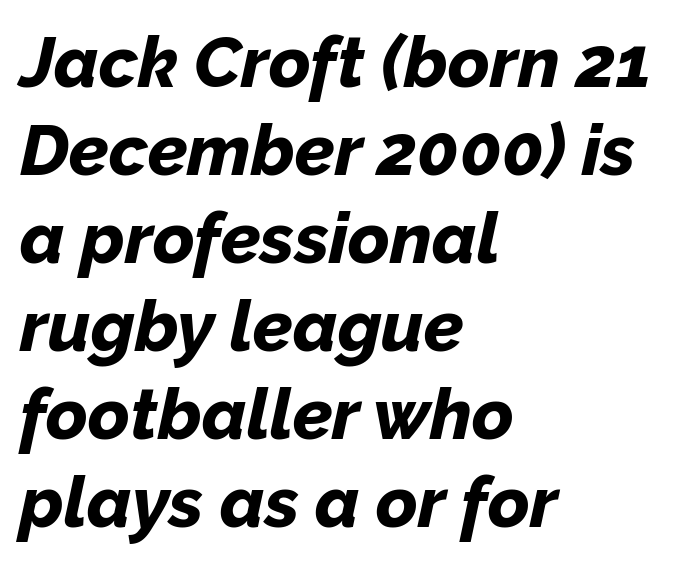
{"italic": "yes", "lean": "right", "slant_degrees": 12, "bold": "yes", "weight": "bold", "width": "normal", "stroke_contrast": "low", "x_height": "medium", "monospaced": "no", "underline": "no", "align": "left", "line_spacing_ratio": 1.24, "letter_spacing": "normal", "letter_spacing_em": 0.0, "glyph_px": 71}
